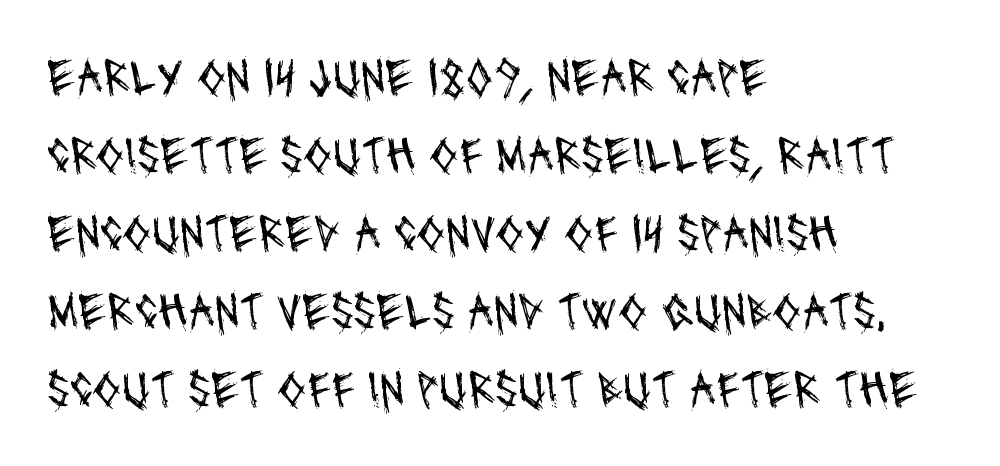
{"serif": "no", "bold": "no", "weight": "regular", "width": "condensed", "stroke_contrast": "medium", "x_height": "large", "monospaced": "no", "underline": "no", "align": "left", "line_spacing": "normal", "line_spacing_ratio": 1.5, "letter_spacing": "normal", "letter_spacing_em": 0.0, "glyph_px": 52}
